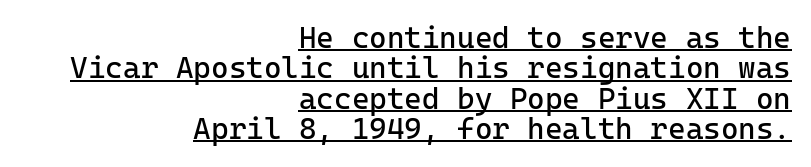
Q: Is the text bold? A: No.
Q: Is the text italic (slanted)? A: No, it is upright.
Q: Is the typeface a serif or a sans-serif typeface? A: Sans-serif.
Q: Is the text underlined? A: Yes.
Q: How is the paragraph aligned? A: Right-aligned.
Q: Is the spacing between letters normal or unusually wide? A: Normal.
Q: Is the spacing between lines tight, normal or loose? A: Tight.
Q: Width (condensed, normal, or wide)? A: Normal.
Q: Stroke contrast? A: Low.
Q: x-height? A: Medium.
Q: Monospaced? A: Yes.
